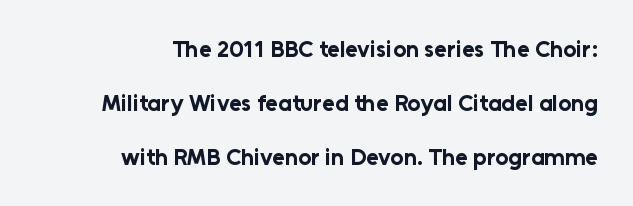
Words float on clear page, feet unadorned. The rendering anchors every line to the right-hand side. Regarding leading, the lines here are spaced well apart. Notice how the stems are strictly vertical — no italics here.
